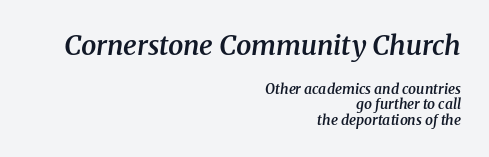
In this sample the first text group is rendered at the bigger scale. Closely set lines give the paragraph a compact silhouette. Check the space under the baseline: it is left empty. In terms of letterspacing, this is plain default setting. Every row of glyphs terminates at an identical x-position on the right. Is the type slanted? Yes — the strokes lean at a clear angle.
